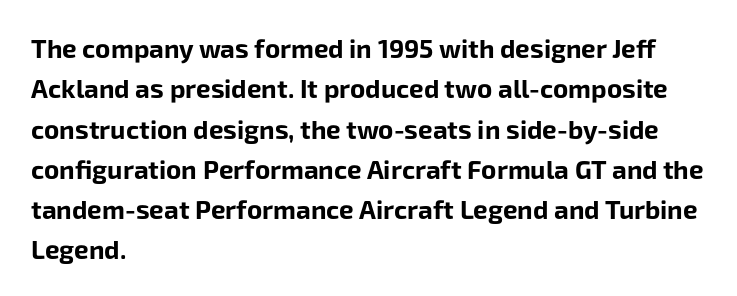
Q: Is the text bold? A: Yes.
Q: Is the text italic (slanted)? A: No, it is upright.
Q: Is the text underlined? A: No.
Q: How is the paragraph aligned? A: Left-aligned.
Q: Is the spacing between letters normal or unusually wide? A: Normal.
Q: Is the spacing between lines tight, normal or loose? A: Normal.
